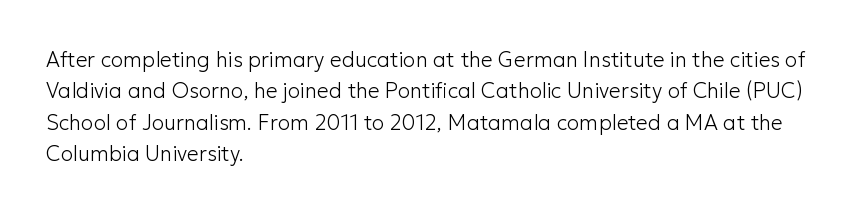
Q: Is the text bold? A: No.
Q: Is the text italic (slanted)? A: No, it is upright.
Q: Is the text underlined? A: No.
Q: How is the paragraph aligned? A: Left-aligned.
Q: Is the spacing between letters normal or unusually wide? A: Normal.
Q: Is the spacing between lines tight, normal or loose? A: Normal.
